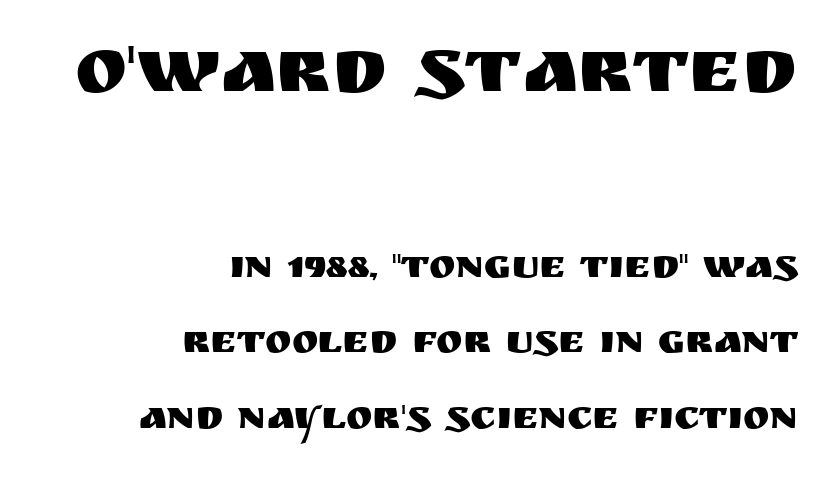
Q: Is the text italic (slanted)? A: No, it is upright.
Q: Is the typeface a serif or a sans-serif typeface? A: Sans-serif.
Q: Is the text underlined? A: No.
Q: How is the paragraph aligned? A: Right-aligned.
Q: Is the spacing between letters normal or unusually wide? A: Normal.
Q: Which block of text is set in a larger size, the first (top) or the second (bottom)? A: The first (top) one.
Q: Width (condensed, normal, or wide)? A: Normal.
Q: Stroke contrast? A: Medium.
Q: x-height? A: Large.
Q: Monospaced? A: No.
